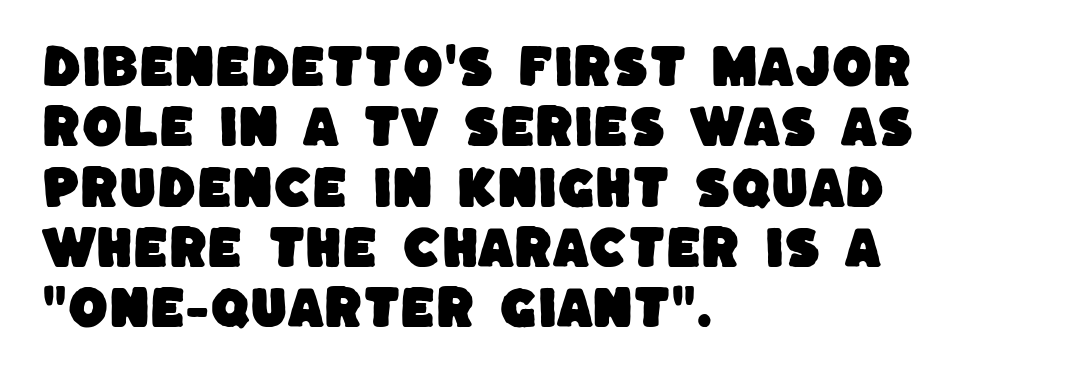
The image shows 46 px sans-serif type; set left-aligned, normal line spacing (1.31x), normal letter spacing, not underlined; low stroke contrast and a large x-height.
